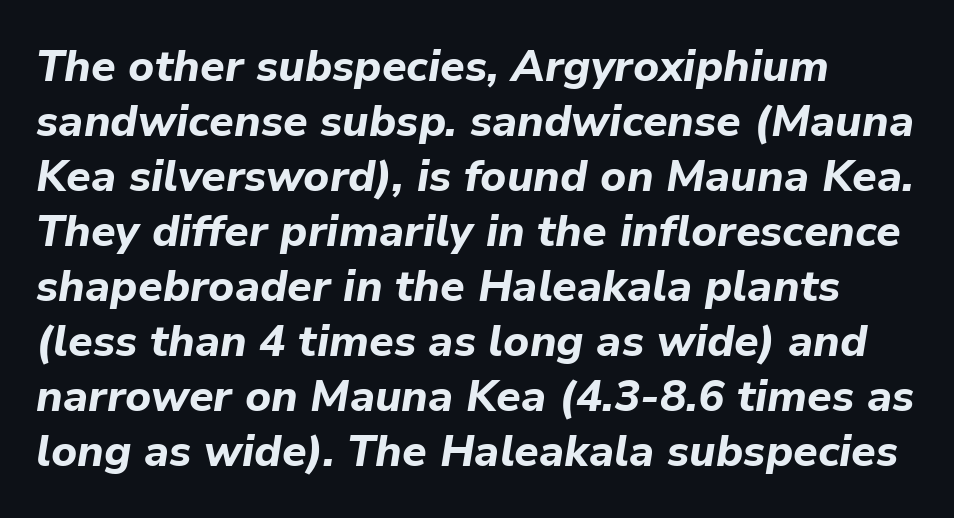
The image shows 44 px bold type, italic (leaning right); set left-aligned, normal line spacing (1.25x), normal letter spacing, not underlined; low stroke contrast and a medium x-height.
